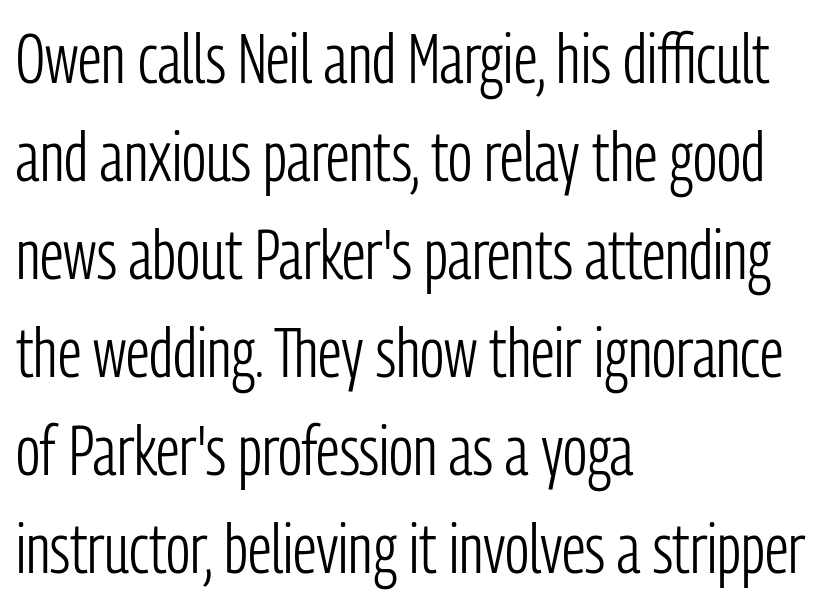
Q: Is the text bold? A: No.
Q: Is the text italic (slanted)? A: No, it is upright.
Q: Is the typeface a serif or a sans-serif typeface? A: Sans-serif.
Q: Is the text underlined? A: No.
Q: How is the paragraph aligned? A: Left-aligned.
Q: Is the spacing between letters normal or unusually wide? A: Normal.
Q: Is the spacing between lines tight, normal or loose? A: Normal.
Q: Width (condensed, normal, or wide)? A: Condensed.
Q: Stroke contrast? A: Low.
Q: x-height? A: Medium.
Q: Monospaced? A: No.
